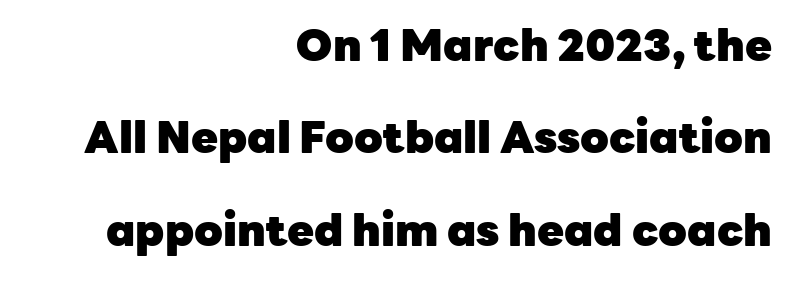
The image shows 44 px heavy sans-serif type, upright; set right-aligned, loose line spacing (2.1x), normal letter spacing, not underlined; low stroke contrast and a medium x-height.
